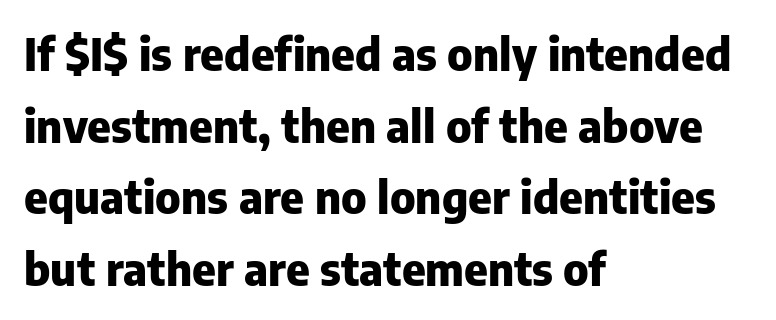
Q: Is the text bold? A: Yes.
Q: Is the text italic (slanted)? A: No, it is upright.
Q: Is the typeface a serif or a sans-serif typeface? A: Sans-serif.
Q: Is the text underlined? A: No.
Q: How is the paragraph aligned? A: Left-aligned.
Q: Is the spacing between letters normal or unusually wide? A: Normal.
Q: Is the spacing between lines tight, normal or loose? A: Normal.
Q: Width (condensed, normal, or wide)? A: Normal.
Q: Stroke contrast? A: Low.
Q: x-height? A: Medium.
Q: Monospaced? A: No.
